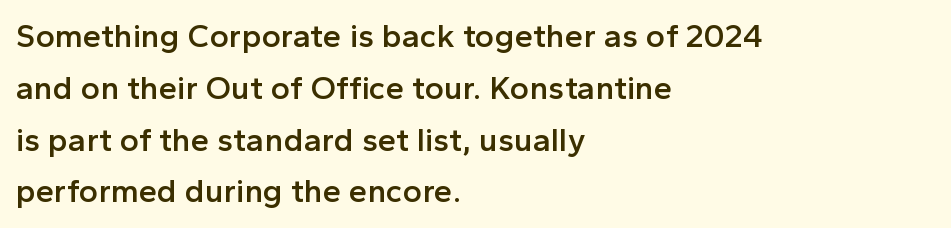
{"serif": "no", "italic": "no", "bold": "semi", "weight": "semibold", "width": "normal", "x_height": "medium", "monospaced": "no", "underline": "no", "align": "left", "line_spacing": "normal", "line_spacing_ratio": 1.57, "letter_spacing": "normal", "letter_spacing_em": 0.0, "glyph_px": 33}
